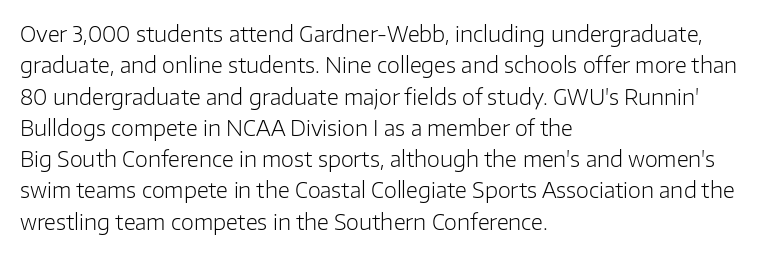
Ordinary non-slanted type is in use. Honestly, the row spacing looks completely unremarkable. These lines keep a tight, regular rhythm from letter to letter. These lines stack with their left ends in a neat column.
